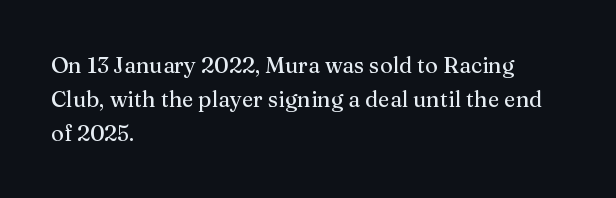
The image shows 22 px text type, upright; set left-aligned, normal line spacing (1.54x), normal letter spacing, not underlined.
